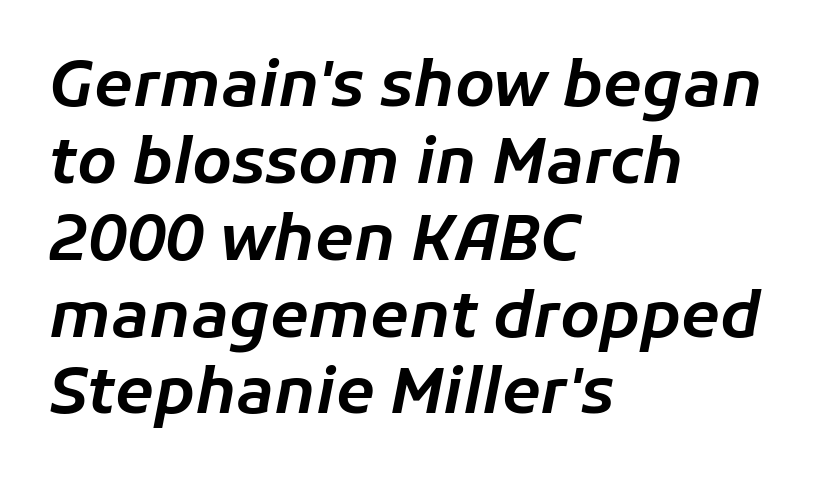
Q: Is the text italic (slanted)? A: Yes, it leans right by about 11 degrees.
Q: Is the text underlined? A: No.
Q: How is the paragraph aligned? A: Left-aligned.
Q: Is the spacing between letters normal or unusually wide? A: Normal.
Q: Width (condensed, normal, or wide)? A: Normal.
Q: Stroke contrast? A: Low.
Q: x-height? A: Medium.
Q: Monospaced? A: No.
